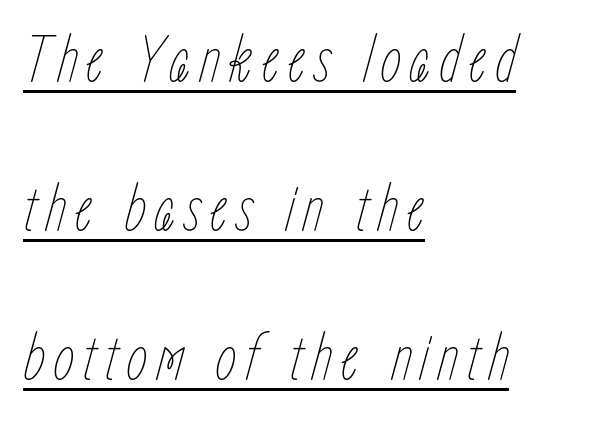
Q: Is the text bold? A: No.
Q: Is the text italic (slanted)? A: Yes, it leans right by about 15 degrees.
Q: Is the text underlined? A: Yes.
Q: How is the paragraph aligned? A: Left-aligned.
Q: Is the spacing between lines tight, normal or loose? A: Loose.
Q: Width (condensed, normal, or wide)? A: Condensed.
Q: Stroke contrast? A: Low.
Q: x-height? A: Medium.
Q: Monospaced? A: No.
